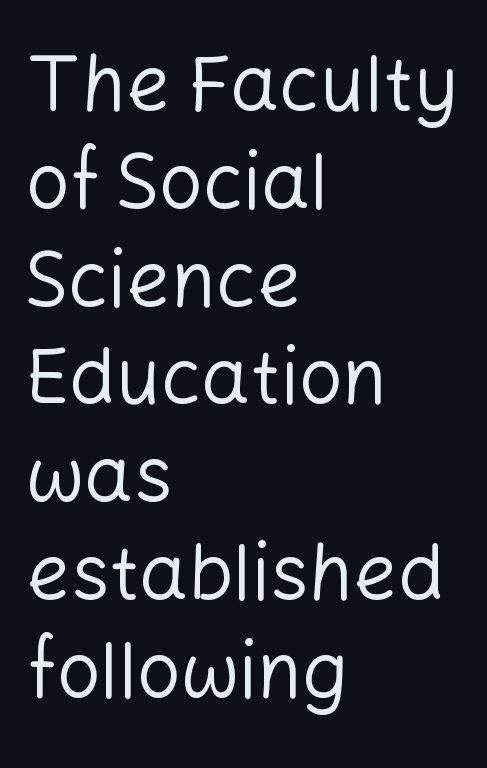
{"serif": "no", "italic": "no", "bold": "no", "weight": "regular", "width": "normal", "stroke_contrast": "low", "x_height": "medium", "monospaced": "no", "underline": "no", "align": "left", "line_spacing": "normal", "line_spacing_ratio": 1.27, "letter_spacing": "normal", "letter_spacing_em": 0.0, "glyph_px": 77}
